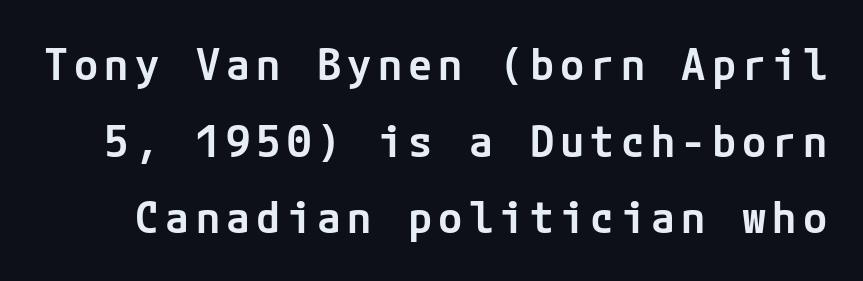
{"serif": "no", "italic": "no", "bold": "semi", "weight": "semibold", "width": "normal", "stroke_contrast": "low", "x_height": "medium", "underline": "no", "line_spacing_ratio": 1.74, "glyph_px": 44}
